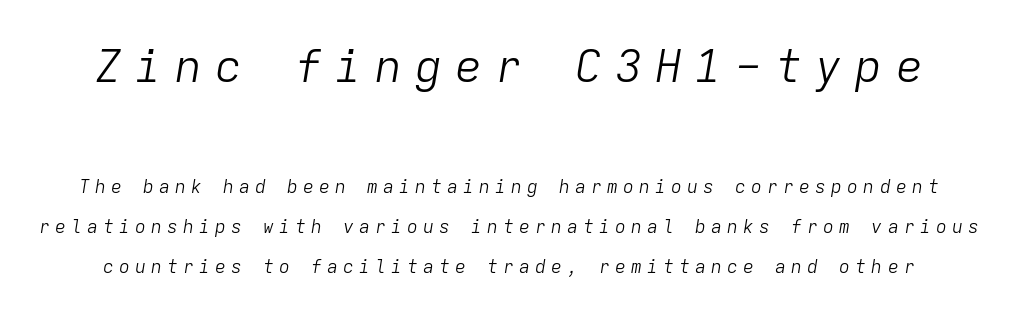
{"italic": "yes", "lean": "right", "slant_degrees": 9, "bold": "no", "weight": "light", "width": "normal", "stroke_contrast": "low", "x_height": "medium", "monospaced": "yes", "underline": "no", "line_spacing": "loose", "line_spacing_ratio": 2.24, "letter_spacing": "wide", "letter_spacing_em": 0.29, "larger_block": "first", "size_ratio": 2.5, "glyph_px": 45}
